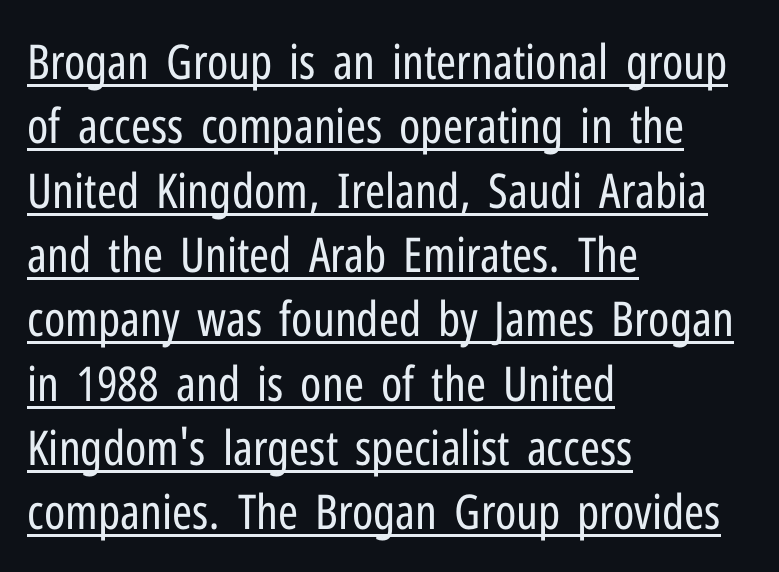
Rendered with straight, roman letterforms. You could not count columns in this text — the font is proportionally spaced. Unbolded letterforms with no extra heft. This sample is left-justified, so line endings fall wherever the words run out. The type is set solid horizontally, with unmodified tracking. This block has exactly the height ordinary leading produces.
